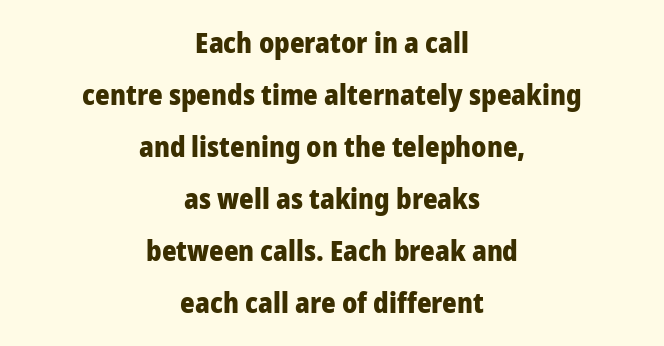
Q: Is the text bold? A: Yes.
Q: Is the text italic (slanted)? A: No, it is upright.
Q: Is the typeface a serif or a sans-serif typeface? A: Sans-serif.
Q: Is the text underlined? A: No.
Q: How is the paragraph aligned? A: Centered.
Q: Is the spacing between letters normal or unusually wide? A: Normal.
Q: Width (condensed, normal, or wide)? A: Normal.
Q: Stroke contrast? A: Low.
Q: x-height? A: Medium.
Q: Monospaced? A: No.
